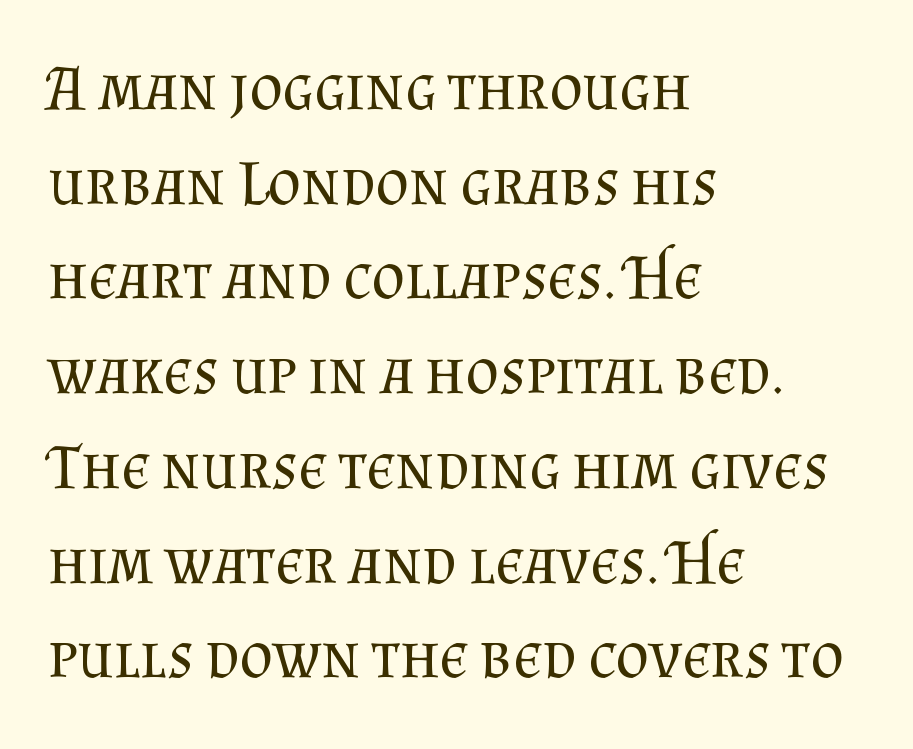
The image shows 64 px regular-weight serif type, upright; set left-aligned, normal line spacing (1.48x), normal letter spacing, not underlined; medium stroke contrast and a small x-height.
